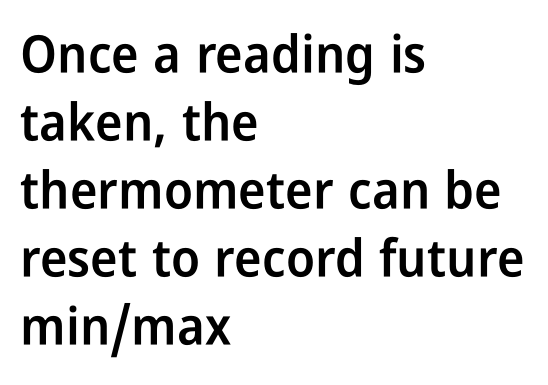
The image shows 52 px semibold, condensed sans-serif type, upright; set left-aligned, normal line spacing (1.31x), normal letter spacing, not underlined; low stroke contrast and a medium x-height.
